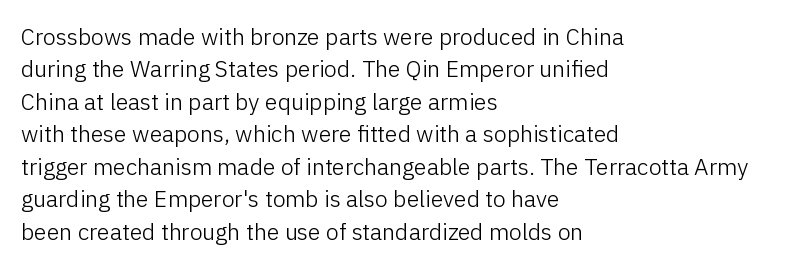
Q: Is the text bold? A: No.
Q: Is the text italic (slanted)? A: No, it is upright.
Q: Is the text underlined? A: No.
Q: How is the paragraph aligned? A: Left-aligned.
Q: Is the spacing between letters normal or unusually wide? A: Normal.
Q: Is the spacing between lines tight, normal or loose? A: Normal.
